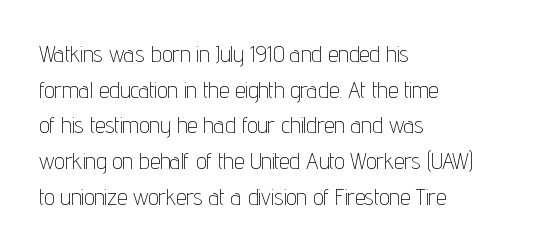
Baseline-to-baseline distance is the conventional proportion of letter height. The passage is arranged the way most books set body copy — flush left. The glyphs are unaccompanied by any horizontal stroke below them. The gaps between neighbouring characters are ordinary and unremarkable.
